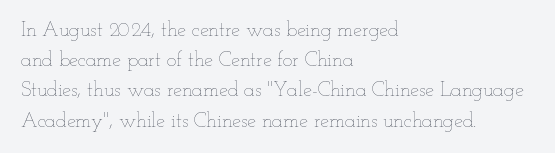
Q: Is the text bold? A: No.
Q: Is the text italic (slanted)? A: No, it is upright.
Q: Is the text underlined? A: No.
Q: How is the paragraph aligned? A: Left-aligned.
Q: Is the spacing between letters normal or unusually wide? A: Normal.
Q: Is the spacing between lines tight, normal or loose? A: Normal.
